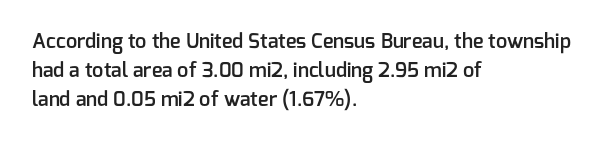
Anything drawn beneath the words? Only blank space. The line-height multiplier appears to be the usual default. Rendered with straight, roman letterforms. Each word holds together tightly as a unit, with standard inter-letter gaps. Every letter is mildly thick-stroked: semibold rather than bold. The paragraph has a hard left edge and a soft right edge.
